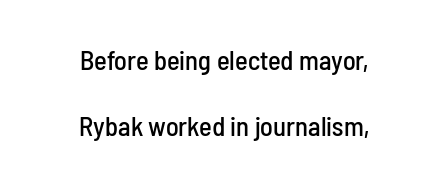
Every row of glyphs is offset so its center matches the block's center. Posture: vertical. The space between consecutive lines is lavish. The face used here is rendered with its standard letterfit. Descenders are the only things crossing below the line.
